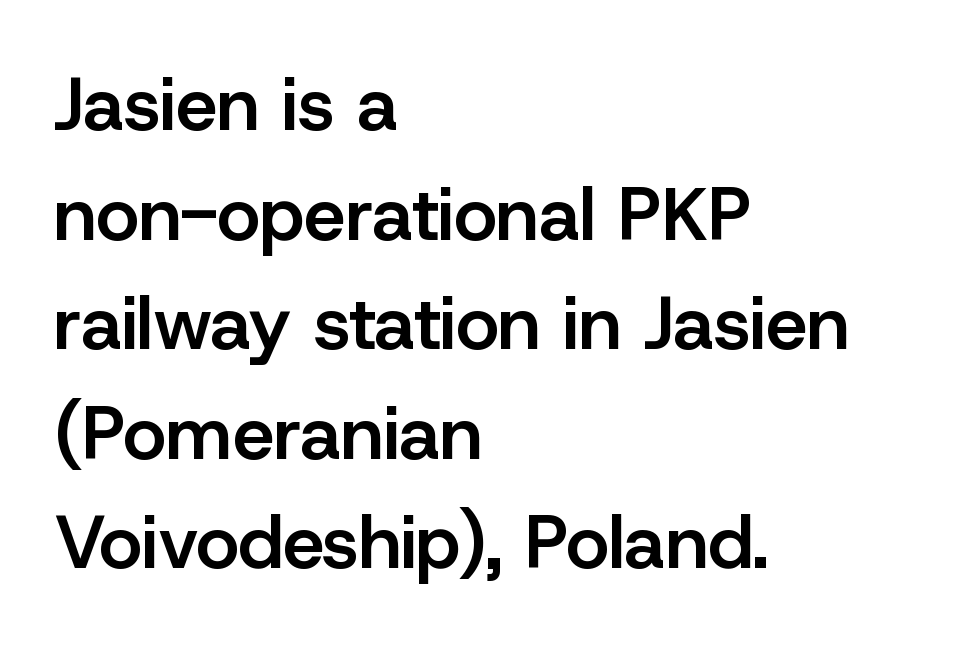
Q: Is the text bold? A: Semi-bold.
Q: Is the text italic (slanted)? A: No, it is upright.
Q: Is the typeface a serif or a sans-serif typeface? A: Sans-serif.
Q: Is the text underlined? A: No.
Q: How is the paragraph aligned? A: Left-aligned.
Q: Is the spacing between letters normal or unusually wide? A: Normal.
Q: Is the spacing between lines tight, normal or loose? A: Normal.
Q: Width (condensed, normal, or wide)? A: Normal.
Q: Stroke contrast? A: Low.
Q: x-height? A: Medium.
Q: Monospaced? A: No.
